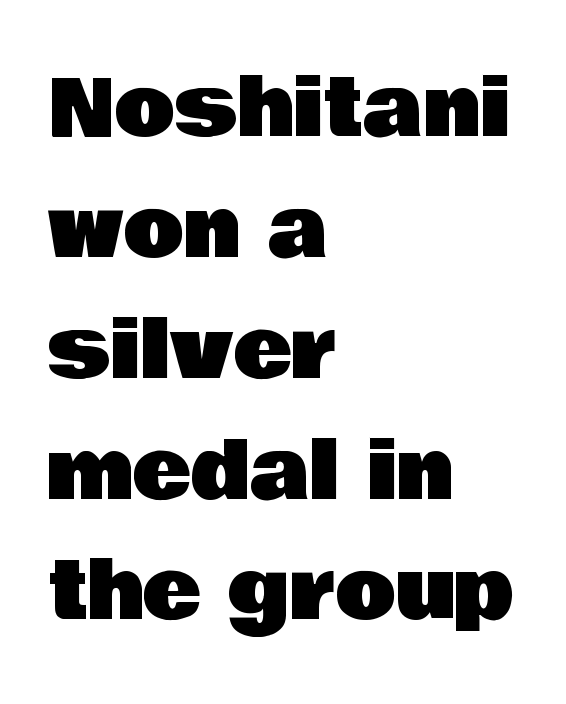
Q: Is the text italic (slanted)? A: No, it is upright.
Q: Is the typeface a serif or a sans-serif typeface? A: Sans-serif.
Q: Is the text underlined? A: No.
Q: How is the paragraph aligned? A: Left-aligned.
Q: Is the spacing between letters normal or unusually wide? A: Normal.
Q: Is the spacing between lines tight, normal or loose? A: Normal.
Q: Width (condensed, normal, or wide)? A: Normal.
Q: Stroke contrast? A: Low.
Q: x-height? A: Large.
Q: Monospaced? A: No.
